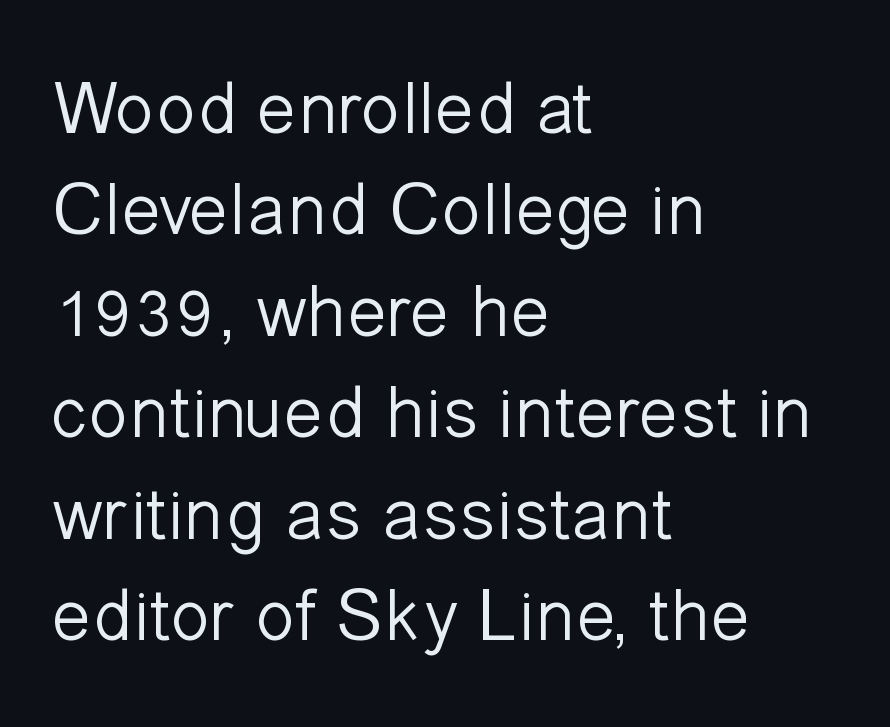
The image shows 74 px light sans-serif type, upright; set left-aligned, normal line spacing (1.37x), normal letter spacing, not underlined; low stroke contrast and a medium x-height.
